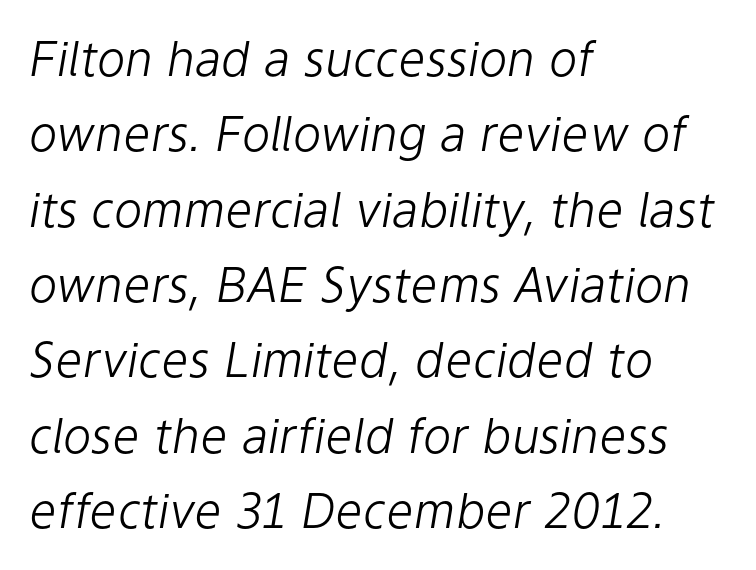
The image shows 48 px light type, italic (leaning right); set left-aligned, normal line spacing (1.57x), normal letter spacing, not underlined; low stroke contrast and a medium x-height.
